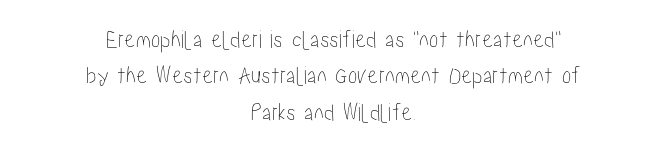
Decoration check: the copy has no underline. These lines keep a tight, regular rhythm from letter to letter. A roman cut, with each character standing at attention. Each new line begins a customary step beneath the previous one. This rendering uses center alignment, leaving both contours irregular but symmetric.
